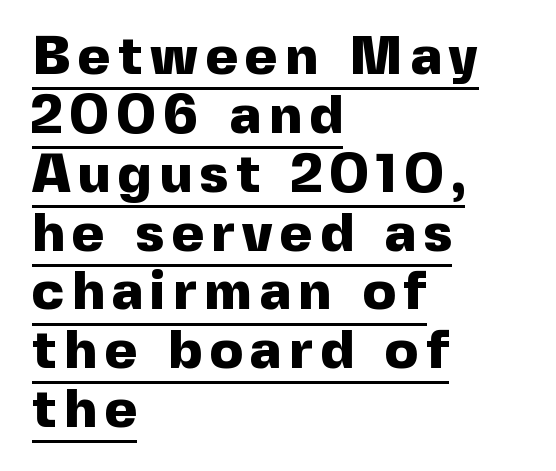
The text block is weighted toward the left margin, trailing off unevenly rightward. Every character sits straight up, as roman type does. Compared with undecorated copy, this sample adds a rule below the words. I'd call this a sans setting — the letters go barefoot. The passage shown is typed in a proportional face where columns would drift.
